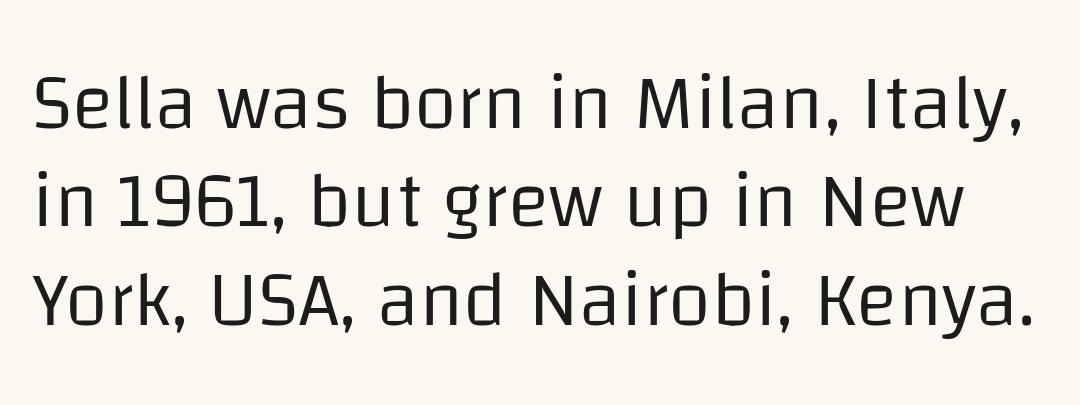
Regular leading. The face looks like a standard text weight, possibly lighter. Look at the tracking — it's just the regular setting, nothing added. Classification — sans serif. You could not count columns in this text — the font is proportionally spaced. The type sits square on the baseline with zero lean.
